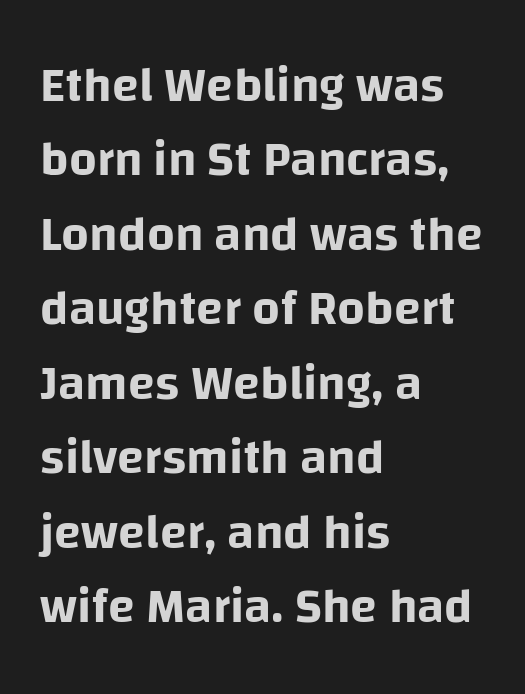
{"serif": "no", "italic": "no", "width": "normal", "stroke_contrast": "low", "x_height": "large", "monospaced": "no", "underline": "no", "align": "left", "line_spacing": "normal", "line_spacing_ratio": 1.52, "letter_spacing": "normal", "letter_spacing_em": 0.0, "glyph_px": 49}
